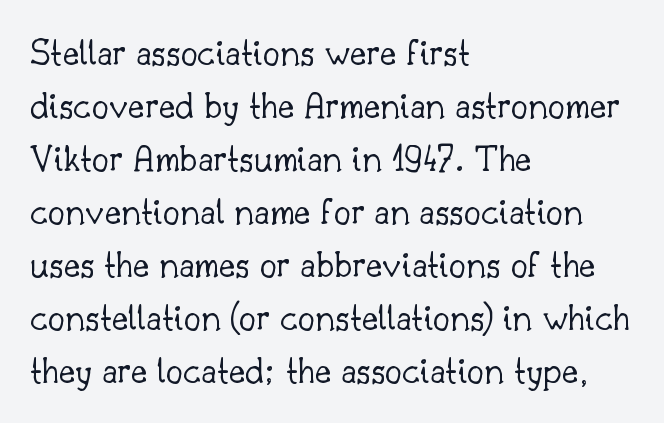
Q: Is the text bold? A: No.
Q: Is the text italic (slanted)? A: No, it is upright.
Q: Is the text underlined? A: No.
Q: How is the paragraph aligned? A: Left-aligned.
Q: Is the spacing between letters normal or unusually wide? A: Normal.
Q: Is the spacing between lines tight, normal or loose? A: Normal.
Q: Width (condensed, normal, or wide)? A: Normal.
Q: Stroke contrast? A: Low.
Q: x-height? A: Small.
Q: Monospaced? A: No.
